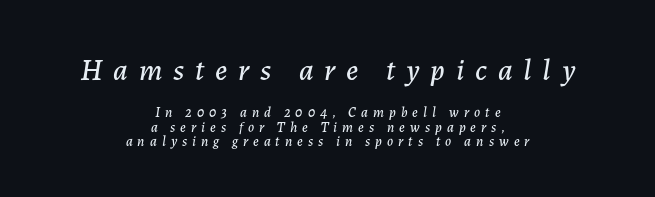
{"italic": "yes", "lean": "right", "slant_degrees": 7, "width": "normal", "stroke_contrast": "low", "x_height": "medium", "monospaced": "no", "underline": "no", "align": "center", "line_spacing": "tight", "line_spacing_ratio": 1.04, "letter_spacing": "wide", "letter_spacing_em": 0.36, "larger_block": "first", "size_ratio": 2.14, "glyph_px": 30}
